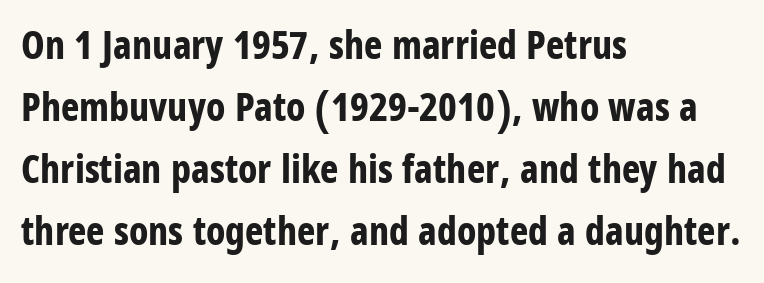
{"serif": "no", "italic": "no", "bold": "yes", "weight": "bold", "width": "condensed", "stroke_contrast": "low", "x_height": "large", "monospaced": "no", "underline": "no", "align": "left", "line_spacing": "normal", "line_spacing_ratio": 1.59, "letter_spacing": "normal", "letter_spacing_em": 0.0, "glyph_px": 39}
